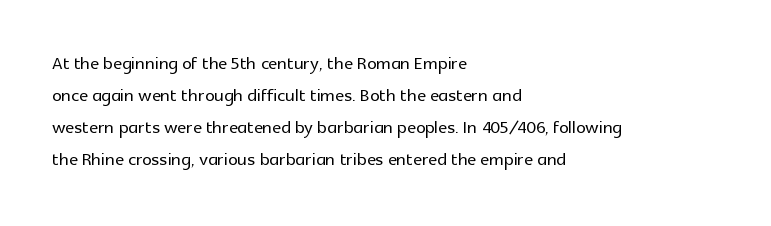
Q: Is the text italic (slanted)? A: No, it is upright.
Q: Is the text underlined? A: No.
Q: How is the paragraph aligned? A: Left-aligned.
Q: Is the spacing between letters normal or unusually wide? A: Normal.
Q: Is the spacing between lines tight, normal or loose? A: Normal.
